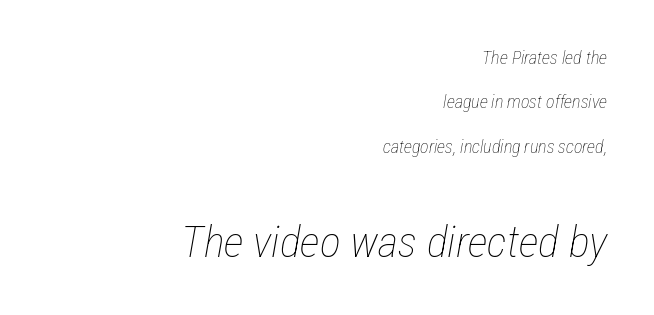
The text carries the slant typical of an italic or oblique font. Leading is clearly above the norm, producing a sparse column. The rag falls on the left side of this text block. Caption: upper text group reduced, lower text group enlarged. Characters follow at the spacing the type designer built in. Stroke mass is kept to a normal reading level or below.
